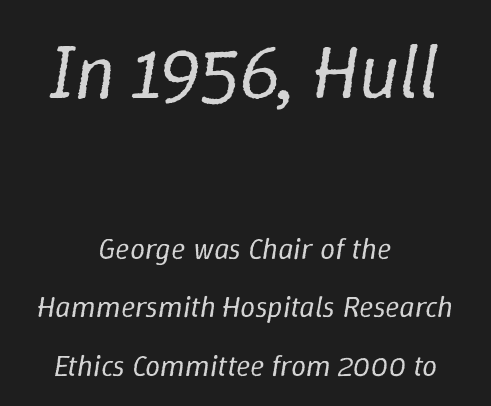
The image shows 76 px regular-weight type, italic (leaning right); set centered, loose line spacing (1.94x), normal letter spacing, not underlined; the first (top) block is 2.53x larger; low stroke contrast and a medium x-height.
